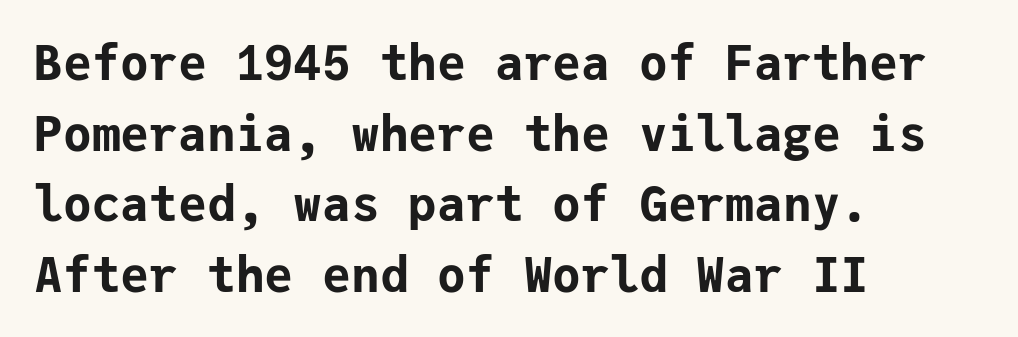
Typeset ragged right — the left edge is the straight one. Think of a typewriter: that constant character pitch is what you see here. Unmarked baselines from the first word to the last. Notice how thick the strokes are: this is what a full bold looks like. Quick note: interline space is typical.
